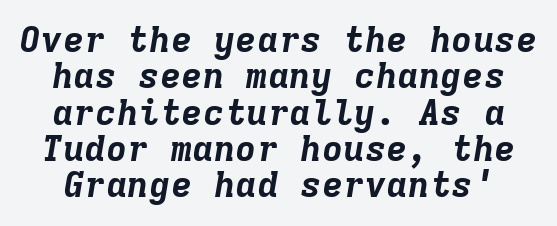
Q: Is the text bold? A: Yes.
Q: Is the text italic (slanted)? A: Yes, it leans right by about 9 degrees.
Q: Is the text underlined? A: No.
Q: Is the spacing between letters normal or unusually wide? A: Normal.
Q: Is the spacing between lines tight, normal or loose? A: Tight.
Q: Width (condensed, normal, or wide)? A: Normal.
Q: Stroke contrast? A: Low.
Q: x-height? A: Medium.
Q: Monospaced? A: Yes.
